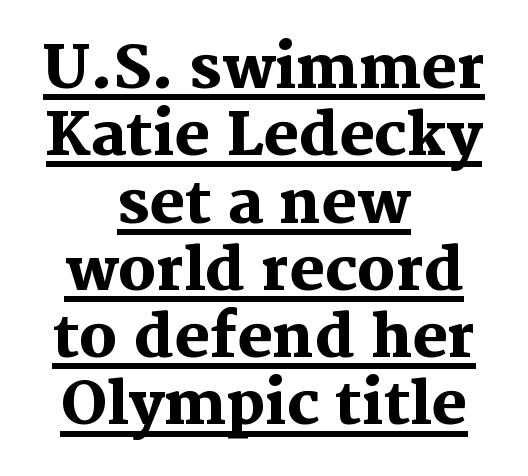
{"serif": "yes", "italic": "no", "bold": "yes", "weight": "heavy", "width": "normal", "stroke_contrast": "medium", "x_height": "medium", "monospaced": "no", "underline": "yes", "align": "center", "line_spacing": "tight", "line_spacing_ratio": 1.14, "letter_spacing": "normal", "letter_spacing_em": 0.0, "glyph_px": 59}
